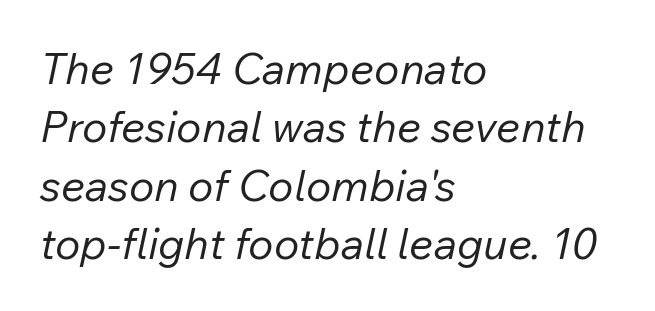
The image shows 43 px regular-weight type, italic (leaning right); set left-aligned, normal line spacing (1.36x), normal letter spacing, not underlined; low stroke contrast and a medium x-height.
